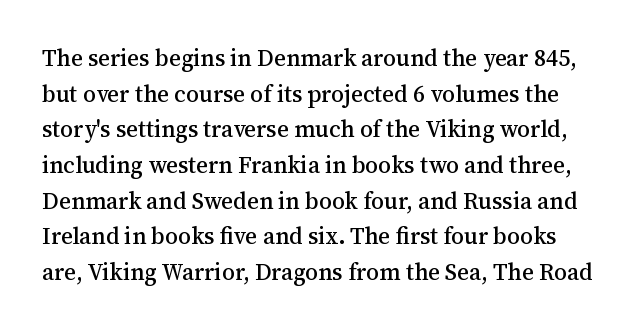
{"italic": "no", "underline": "no", "line_spacing": "normal", "line_spacing_ratio": 1.55, "letter_spacing": "normal", "letter_spacing_em": 0.0, "glyph_px": 23}
